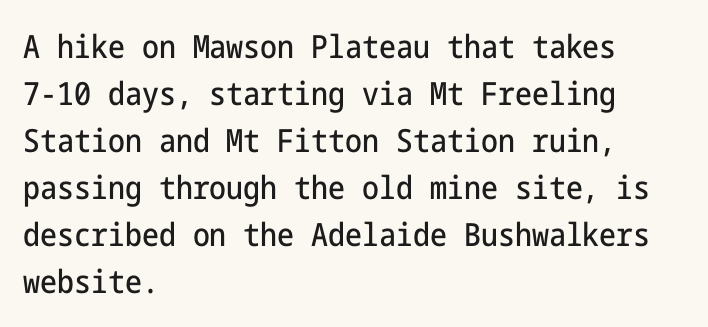
The image shows 32 px condensed sans-serif type, upright; set left-aligned, normal line spacing (1.47x), normal letter spacing, not underlined; low stroke contrast and a medium x-height.
